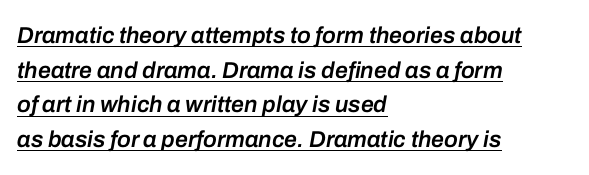
The image shows 23 px text type, italic (leaning right); set left-aligned, normal line spacing (1.51x), normal letter spacing, underlined.
